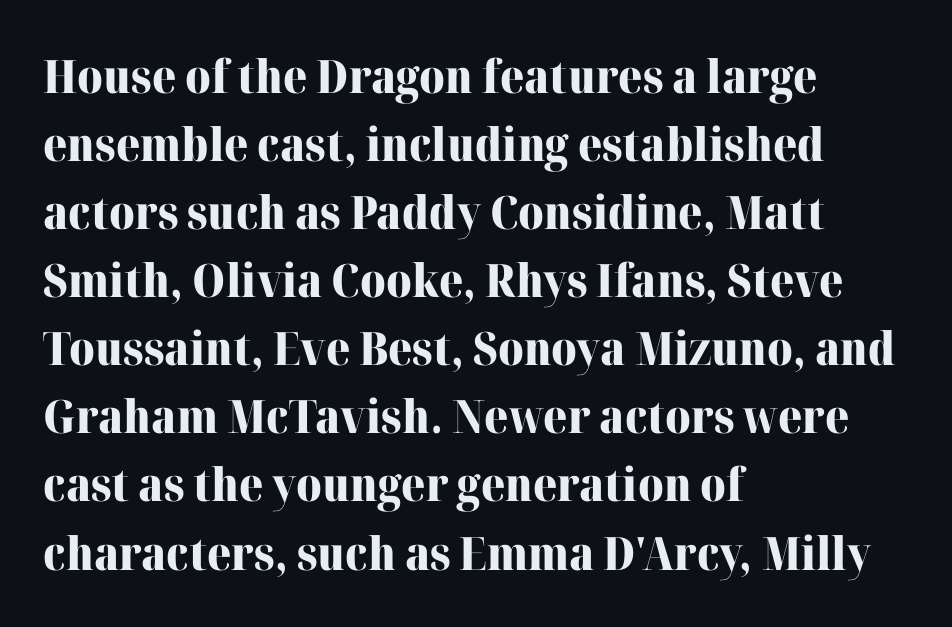
The image shows 46 px heavy serif type, upright; set left-aligned, normal line spacing (1.48x), normal letter spacing, not underlined; high stroke contrast and a medium x-height.
